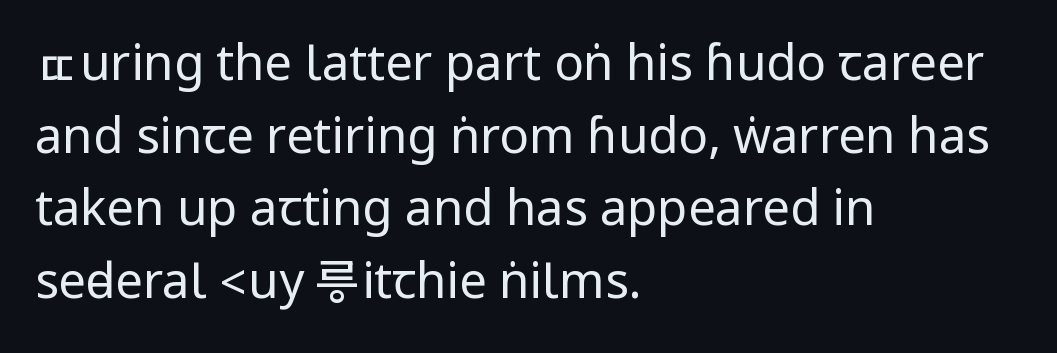
Q: Is the text bold? A: No.
Q: Is the text italic (slanted)? A: No, it is upright.
Q: Is the typeface a serif or a sans-serif typeface? A: Sans-serif.
Q: Is the text underlined? A: No.
Q: How is the paragraph aligned? A: Left-aligned.
Q: Is the spacing between letters normal or unusually wide? A: Normal.
Q: Is the spacing between lines tight, normal or loose? A: Normal.
Q: Width (condensed, normal, or wide)? A: Condensed.
Q: Stroke contrast? A: Low.
